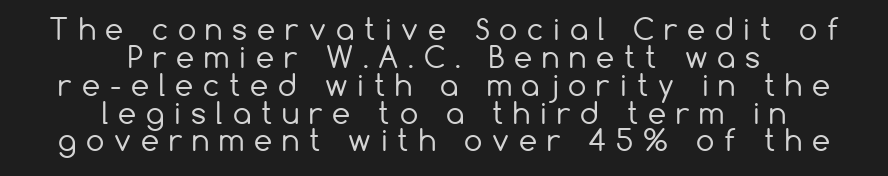
{"serif": "no", "italic": "no", "bold": "no", "weight": "regular", "width": "normal", "stroke_contrast": "low", "x_height": "medium", "monospaced": "no", "underline": "no", "align": "center", "line_spacing": "tight", "line_spacing_ratio": 0.96, "letter_spacing": "wide", "letter_spacing_em": 0.34, "glyph_px": 29}
